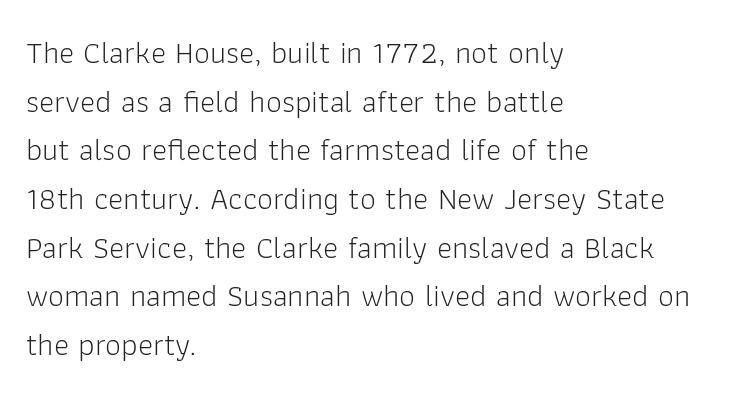
{"serif": "no", "italic": "no", "bold": "no", "weight": "light", "width": "normal", "stroke_contrast": "low", "x_height": "medium", "monospaced": "no", "underline": "no", "align": "left", "line_spacing": "normal", "line_spacing_ratio": 1.52, "letter_spacing": "normal", "letter_spacing_em": 0.0, "glyph_px": 32}
